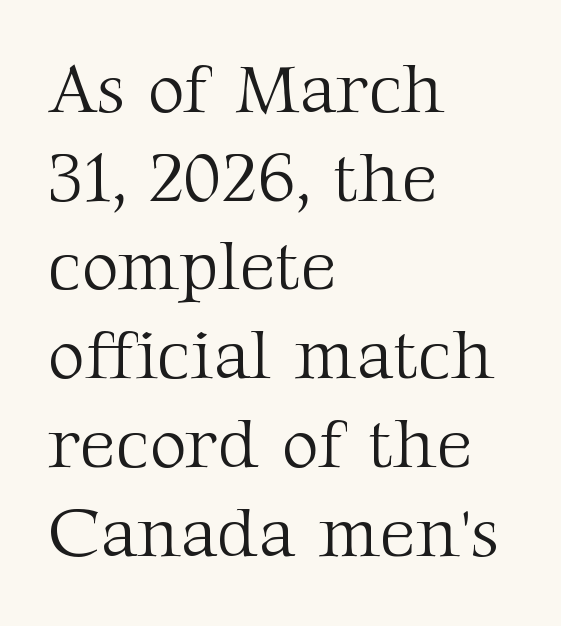
The image shows 71 px light serif type, upright; set left-aligned, normal line spacing (1.25x), normal letter spacing, not underlined; medium stroke contrast and a medium x-height.
